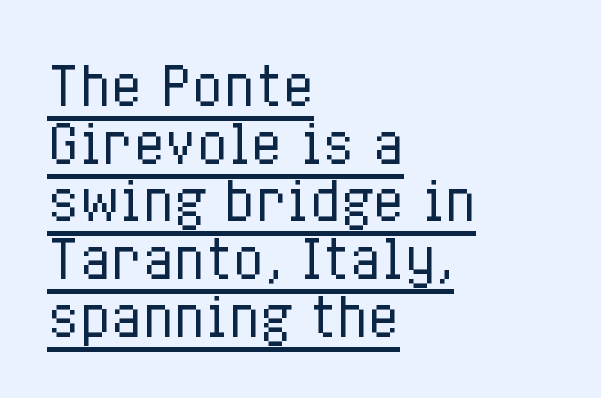
Q: Is the text bold? A: No.
Q: Is the text italic (slanted)? A: No, it is upright.
Q: Is the text underlined? A: Yes.
Q: How is the paragraph aligned? A: Left-aligned.
Q: Is the spacing between letters normal or unusually wide? A: Normal.
Q: Is the spacing between lines tight, normal or loose? A: Tight.
Q: Width (condensed, normal, or wide)? A: Condensed.
Q: Stroke contrast? A: Low.
Q: x-height? A: Medium.
Q: Monospaced? A: No.
